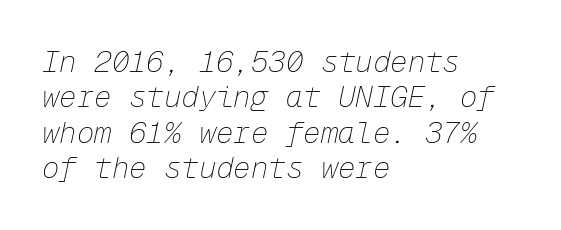
The strip under each line holds only bare page. Each stroke keeps to a modest, everyday thickness or less. Looks like terminal output: every glyph gets an equal slot. Every row of glyphs begins at an identical x-position on the left. The typography opts for an oblique posture over an upright one. You could call the tracking neutral — neither tight nor loose.
